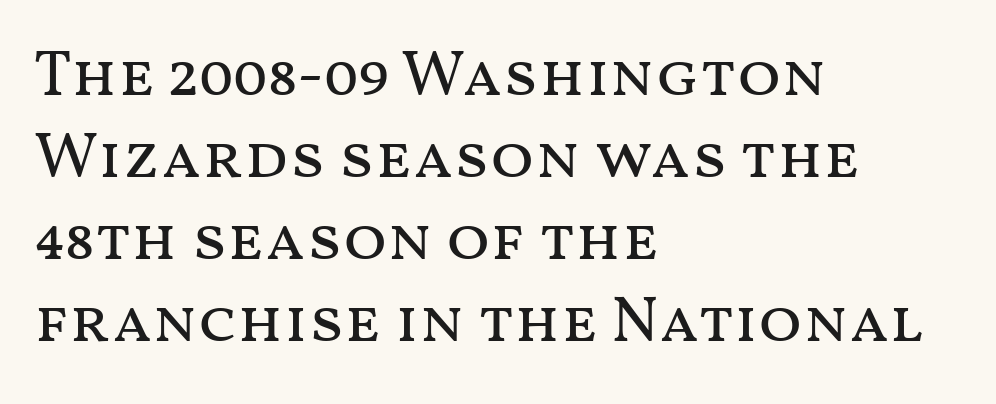
Q: Is the text bold? A: No.
Q: Is the text italic (slanted)? A: No, it is upright.
Q: Is the text underlined? A: No.
Q: How is the paragraph aligned? A: Left-aligned.
Q: Is the spacing between letters normal or unusually wide? A: Normal.
Q: Is the spacing between lines tight, normal or loose? A: Normal.
Q: Width (condensed, normal, or wide)? A: Wide.
Q: Stroke contrast? A: Medium.
Q: x-height? A: Medium.
Q: Monospaced? A: No.
